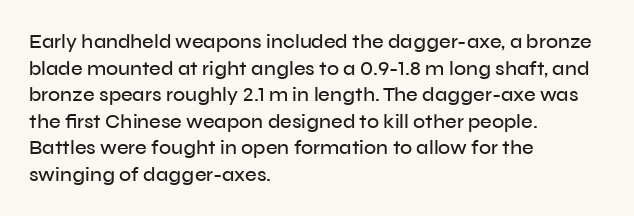
The image shows 20 px text type, upright; set left-aligned, normal line spacing (1.33x), normal letter spacing, not underlined.
